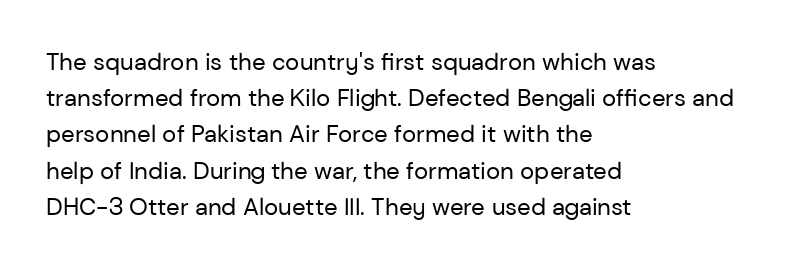
Q: Is the text bold? A: No.
Q: Is the text italic (slanted)? A: No, it is upright.
Q: Is the text underlined? A: No.
Q: How is the paragraph aligned? A: Left-aligned.
Q: Is the spacing between letters normal or unusually wide? A: Normal.
Q: Is the spacing between lines tight, normal or loose? A: Normal.
